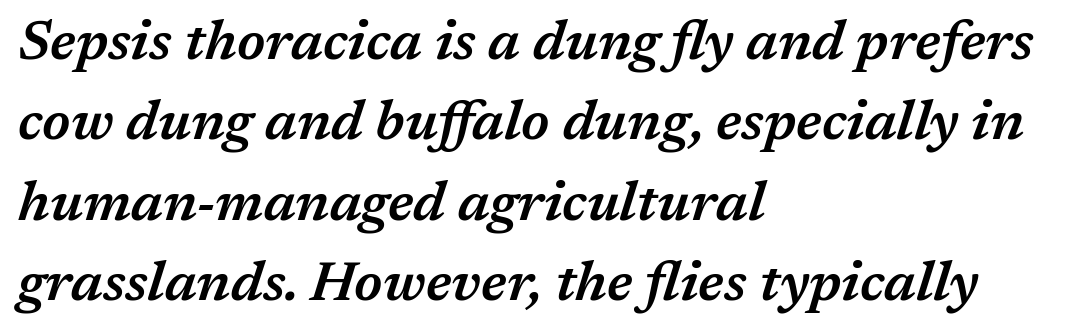
{"italic": "yes", "lean": "right", "slant_degrees": 17, "bold": "semi", "weight": "semibold", "width": "normal", "stroke_contrast": "medium", "x_height": "medium", "monospaced": "no", "underline": "no", "align": "left", "line_spacing": "normal", "line_spacing_ratio": 1.46, "letter_spacing": "normal", "letter_spacing_em": 0.0, "glyph_px": 55}
